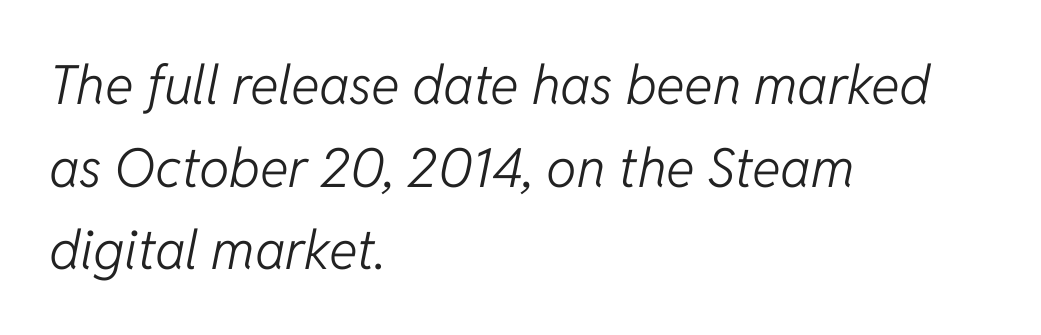
The space between consecutive lines is moderate. These lines are rendered in a variable-pitch font. Unbolded letterforms with no extra heft. This sample uses plain, unmodified letter spacing. Quick note: underline off.
